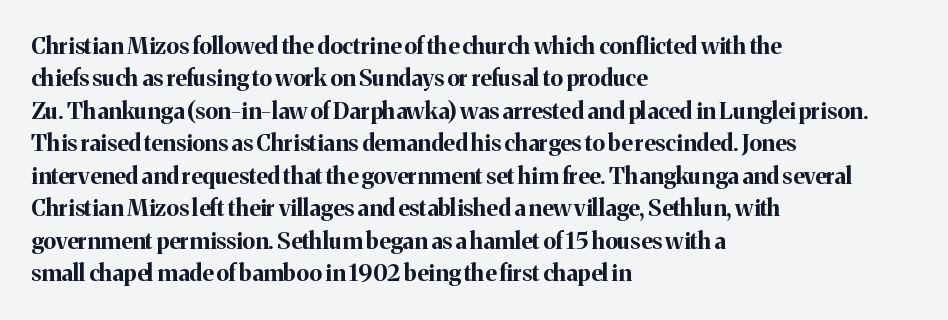
{"italic": "no", "bold": "yes", "underline": "no", "align": "left", "line_spacing": "normal", "line_spacing_ratio": 1.41, "letter_spacing": "normal", "letter_spacing_em": 0.0, "glyph_px": 23}
